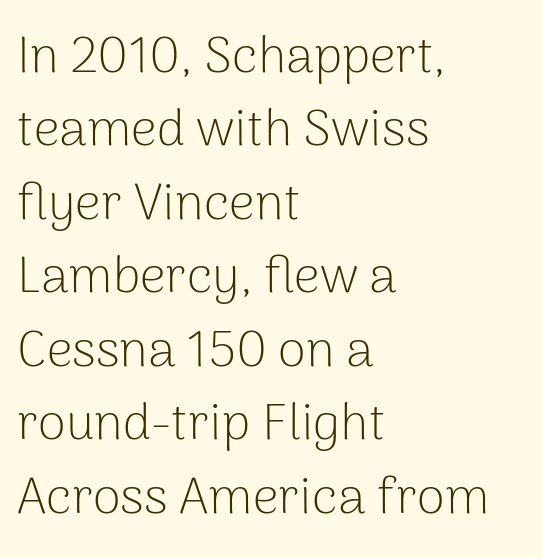
{"serif": "no", "italic": "no", "bold": "no", "weight": "light", "width": "normal", "stroke_contrast": "low", "x_height": "medium", "monospaced": "no", "underline": "no", "align": "left", "line_spacing": "normal", "line_spacing_ratio": 1.44, "letter_spacing": "normal", "letter_spacing_em": 0.0, "glyph_px": 51}
